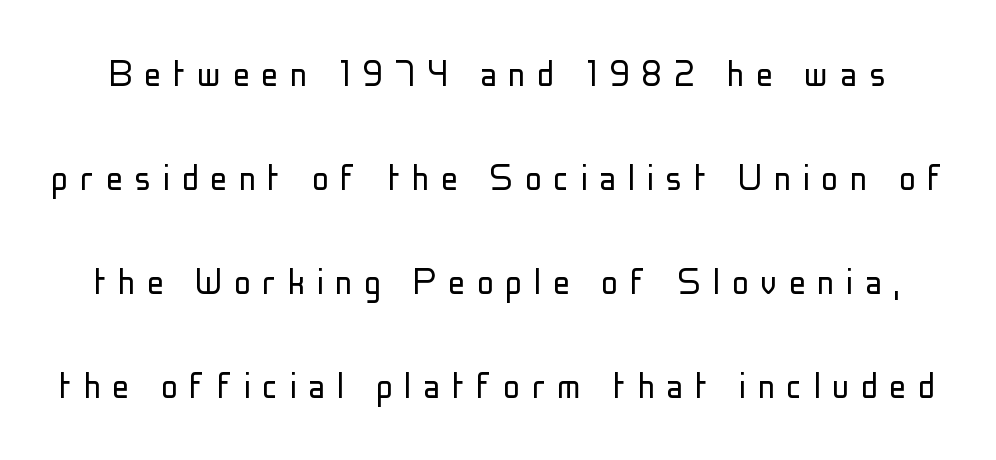
{"serif": "no", "italic": "no", "bold": "no", "weight": "light", "width": "condensed", "stroke_contrast": "low", "x_height": "medium", "monospaced": "no", "underline": "no", "line_spacing": "loose", "line_spacing_ratio": 2.48, "letter_spacing": "wide", "letter_spacing_em": 0.28, "glyph_px": 42}
